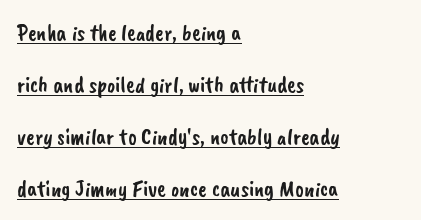
The image shows 23 px text type; set left-aligned, loose line spacing (2.26x), normal letter spacing, underlined.
